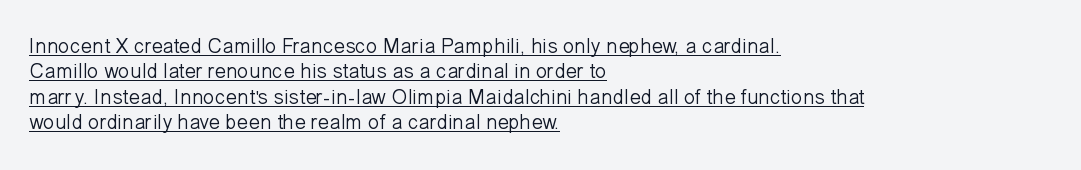
{"italic": "no", "bold": "no", "underline": "yes", "align": "left", "line_spacing_ratio": 1.21, "letter_spacing": "normal", "letter_spacing_em": 0.0, "glyph_px": 21}
